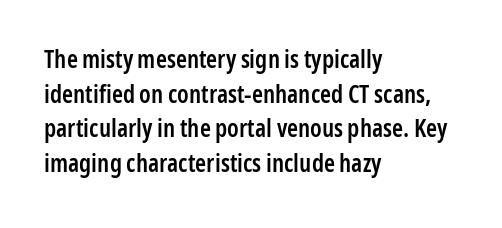
Quick note: underline off. The block of text has a typical density, with ordinary space between rows. Does the lettering tilt? It doesn't — this is upright. Characters follow at the spacing the type designer built in.
